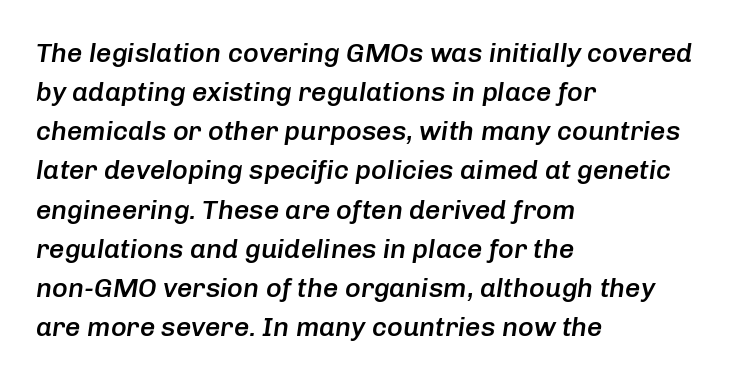
The lettering tilts uniformly, giving the passage an italic look. Observe the ordinary spacing: letters are neighbours, not strangers. The specimen omits any rule beneath the text block's lines. The face used here is a semibold: visibly heavier than regular, lighter than bold. A typesetter would call this leading conventional body-copy spacing.
